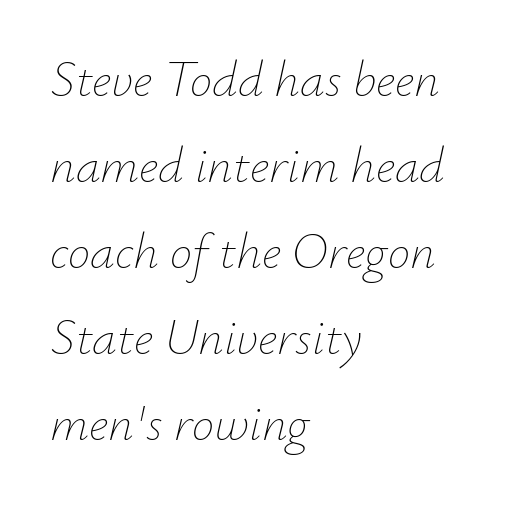
Characters follow at the spacing the type designer built in. Italic: yes, the glyphs are oblique. No chunkiness to these letters — they're not bold. The lines are quadded left.
